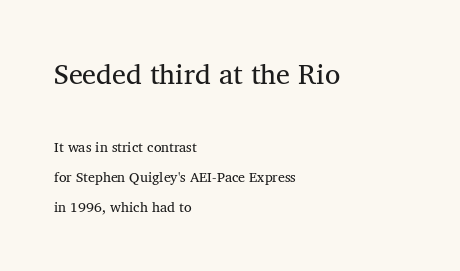
{"serif": "yes", "bold": "no", "weight": "regular", "width": "normal", "stroke_contrast": "medium", "x_height": "medium", "monospaced": "no", "underline": "no", "align": "left", "line_spacing": "loose", "line_spacing_ratio": 2.16, "letter_spacing": "normal", "letter_spacing_em": 0.0, "larger_block": "first", "size_ratio": 2.0, "glyph_px": 28}
